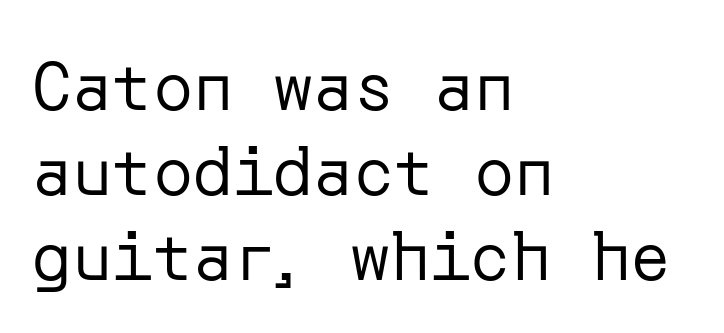
Q: Is the text bold? A: No.
Q: Is the text italic (slanted)? A: No, it is upright.
Q: Is the typeface a serif or a sans-serif typeface? A: Sans-serif.
Q: Is the text underlined? A: No.
Q: How is the paragraph aligned? A: Left-aligned.
Q: Is the spacing between letters normal or unusually wide? A: Normal.
Q: Is the spacing between lines tight, normal or loose? A: Normal.
Q: Width (condensed, normal, or wide)? A: Normal.
Q: Stroke contrast? A: Low.
Q: x-height? A: Medium.
